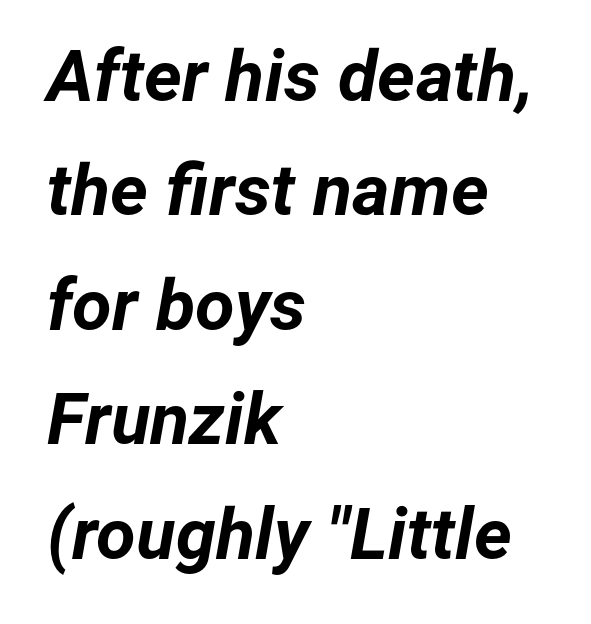
Q: Is the text bold? A: Yes.
Q: Is the text italic (slanted)? A: Yes, it leans right by about 12 degrees.
Q: Is the text underlined? A: No.
Q: How is the paragraph aligned? A: Left-aligned.
Q: Is the spacing between letters normal or unusually wide? A: Normal.
Q: Is the spacing between lines tight, normal or loose? A: Normal.
Q: Width (condensed, normal, or wide)? A: Normal.
Q: Stroke contrast? A: Low.
Q: x-height? A: Medium.
Q: Monospaced? A: No.
